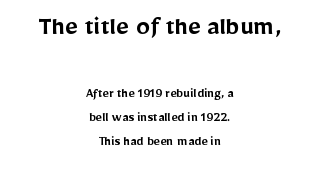
{"serif": "no", "italic": "no", "bold": "semi", "weight": "semibold", "width": "normal", "stroke_contrast": "low", "x_height": "medium", "monospaced": "no", "underline": "no", "align": "center", "line_spacing_ratio": 1.72, "letter_spacing": "normal", "letter_spacing_em": 0.0, "larger_block": "first", "size_ratio": 2.0, "glyph_px": 28}
